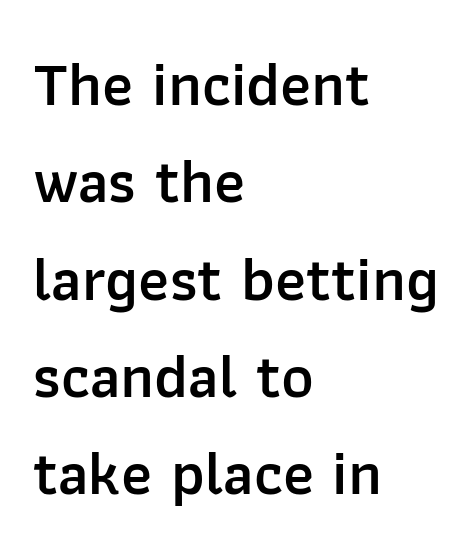
{"serif": "no", "italic": "no", "bold": "semi", "weight": "semibold", "width": "normal", "stroke_contrast": "low", "x_height": "medium", "monospaced": "no", "underline": "no", "align": "left", "line_spacing": "normal", "line_spacing_ratio": 1.57, "letter_spacing": "normal", "letter_spacing_em": 0.0, "glyph_px": 62}
